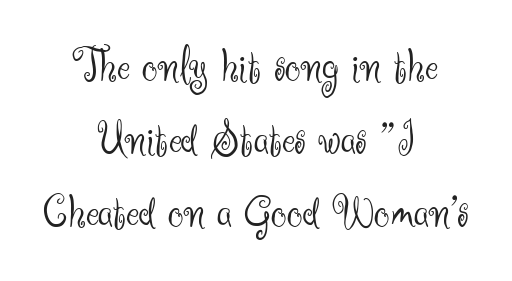
{"serif": "no", "italic": "no", "bold": "no", "weight": "light", "width": "normal", "stroke_contrast": "medium", "x_height": "small", "monospaced": "no", "underline": "no", "align": "center", "line_spacing": "normal", "line_spacing_ratio": 1.46, "letter_spacing": "normal", "letter_spacing_em": 0.0, "glyph_px": 50}
